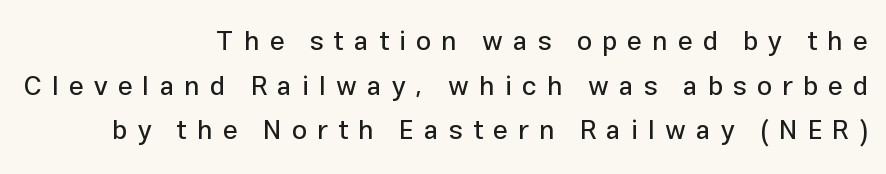
Posture: vertical. A student would call this right alignment; a typographer would say flush right, rag left. Does extra space separate the letters? Yes, quite a lot of it. This rendering features lettering with no underline. Leading: standard.
